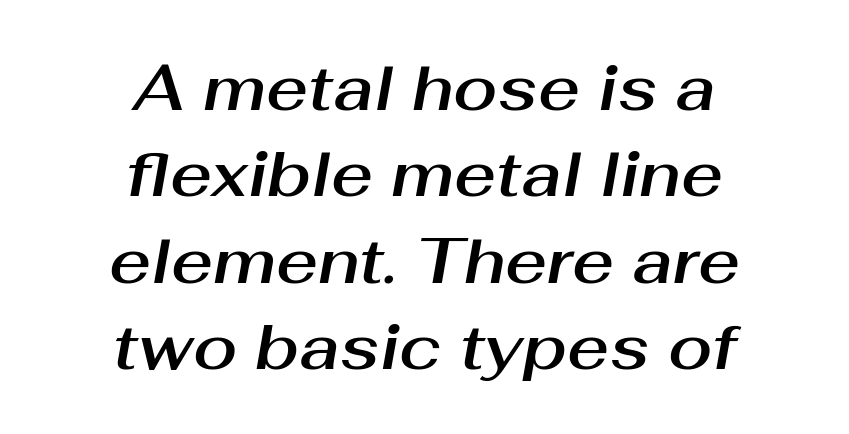
The image shows 64 px text type, italic (leaning right); set centered, normal line spacing (1.35x), normal letter spacing, not underlined; medium stroke contrast and a medium x-height.
